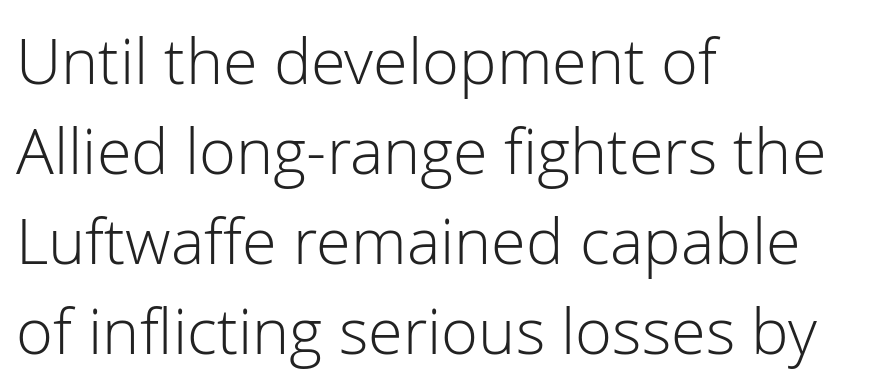
These glyphs show unthickened strokes, regular width or finer. Looks like regular typesetting: each glyph gets only the width it needs. The letters carry no serifs — their stems end cleanly without finishing strokes. Honestly, the row spacing looks completely unremarkable. Italic? Not at all — the glyphs are vertical. The paragraph shown leans on its left margin.
